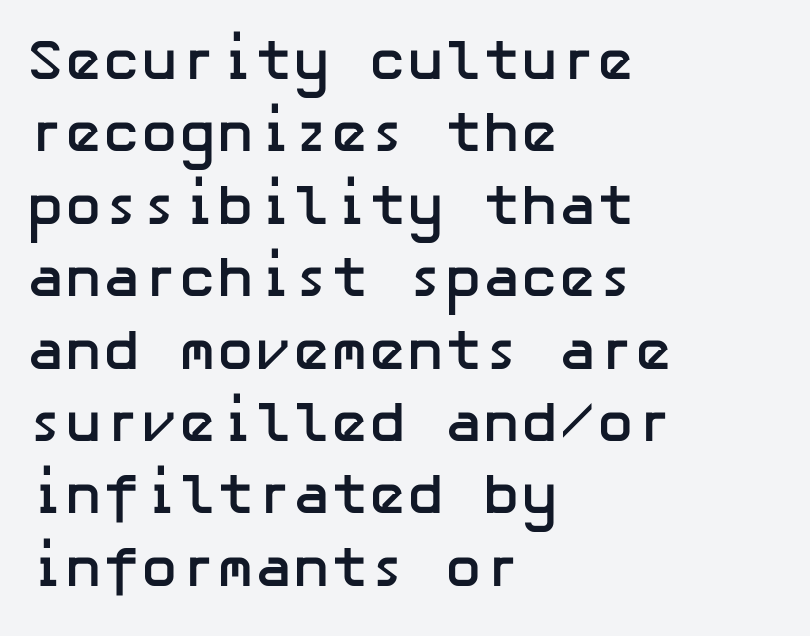
Q: Is the text bold? A: Yes.
Q: Is the text italic (slanted)? A: No, it is upright.
Q: Is the typeface a serif or a sans-serif typeface? A: Sans-serif.
Q: Is the text underlined? A: No.
Q: How is the paragraph aligned? A: Left-aligned.
Q: Is the spacing between letters normal or unusually wide? A: Normal.
Q: Is the spacing between lines tight, normal or loose? A: Normal.
Q: Width (condensed, normal, or wide)? A: Normal.
Q: Stroke contrast? A: Low.
Q: x-height? A: Medium.
